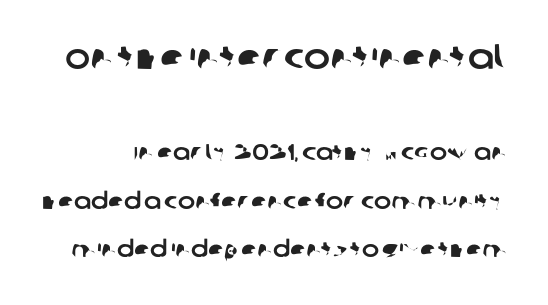
{"serif": "no", "width": "normal", "stroke_contrast": "low", "x_height": "large", "monospaced": "no", "underline": "no", "line_spacing": "loose", "line_spacing_ratio": 2.1, "letter_spacing": "normal", "letter_spacing_em": 0.0, "larger_block": "first", "size_ratio": 1.52, "glyph_px": 35}
